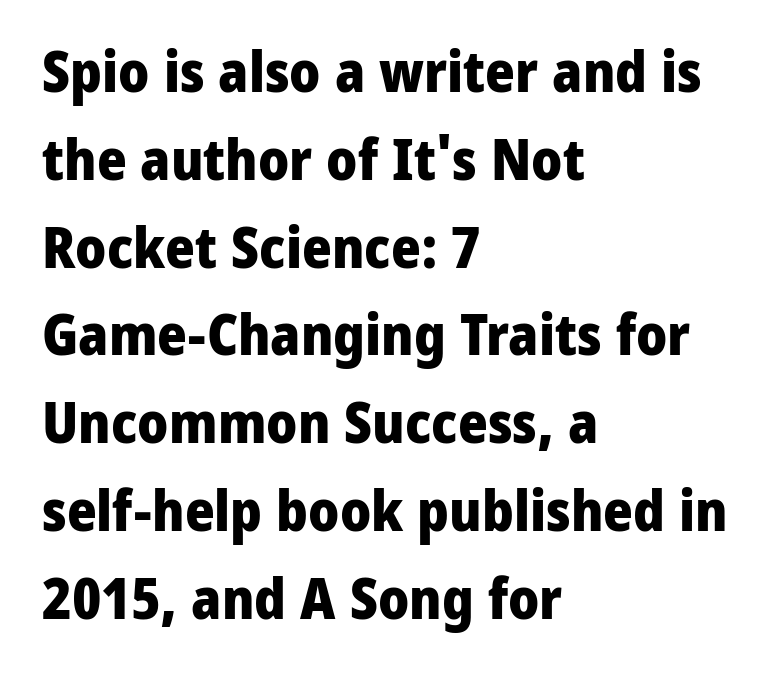
The image shows 57 px heavy sans-serif type, upright; set left-aligned, normal line spacing (1.54x), normal letter spacing, not underlined; low stroke contrast and a medium x-height.
